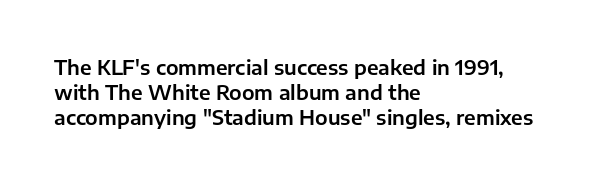
The space between consecutive lines is moderate. The area under the type is left untouched. The letters sit at their default tracking, neither squeezed nor spread. If you drew a line through each stem, it would be perfectly vertical. This rendering uses left alignment, leaving the right contour irregular.
